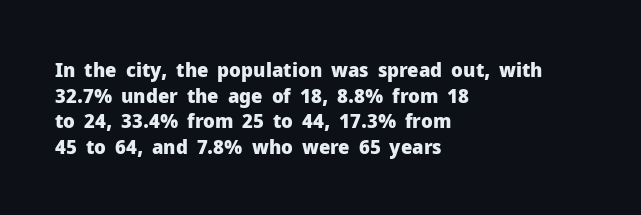
The image shows 20 px bold type, upright; set left-aligned, normal line spacing (1.28x), normal letter spacing, not underlined.
